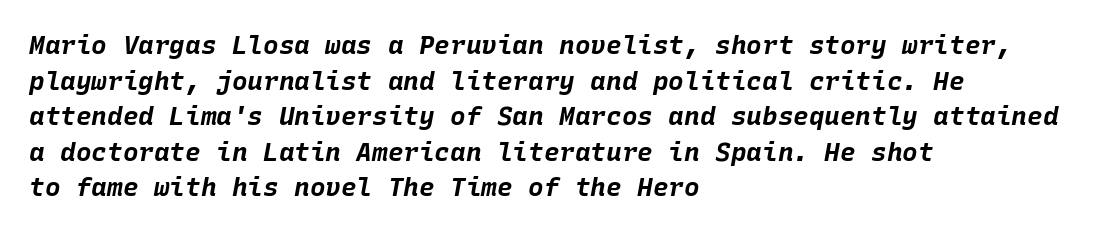
Q: Is the text bold? A: Yes.
Q: Is the text italic (slanted)? A: Yes, it leans right by about 10 degrees.
Q: Is the text underlined? A: No.
Q: How is the paragraph aligned? A: Left-aligned.
Q: Is the spacing between letters normal or unusually wide? A: Normal.
Q: Is the spacing between lines tight, normal or loose? A: Normal.
